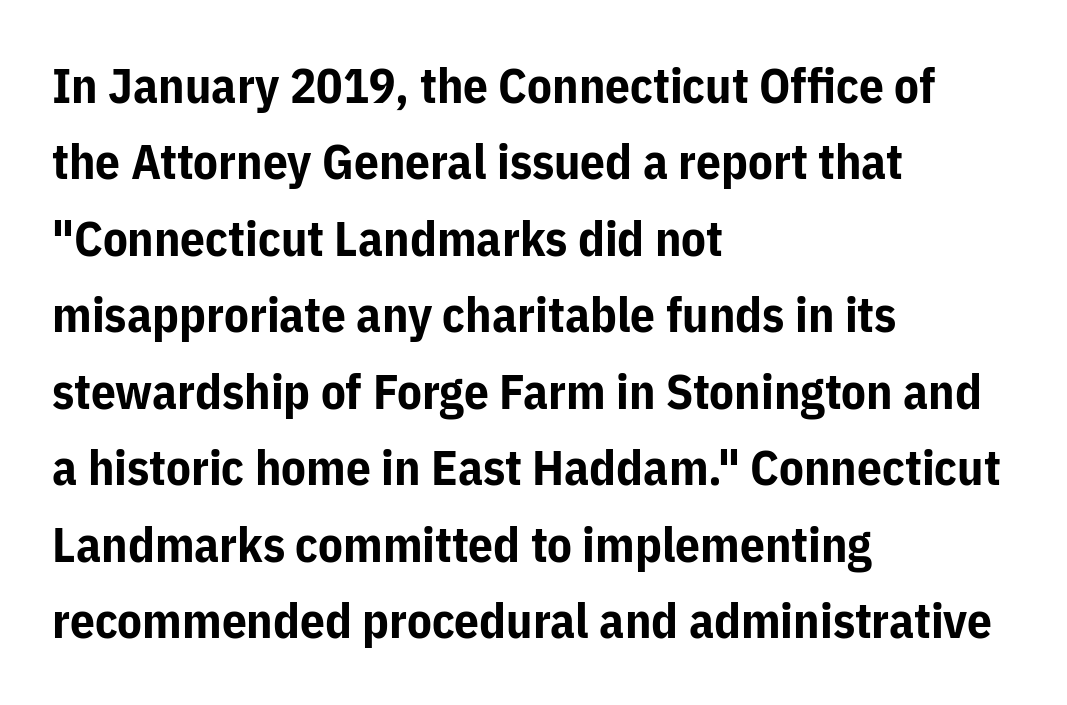
The image shows 49 px bold sans-serif type, upright; set left-aligned, normal line spacing (1.56x), normal letter spacing, not underlined; low stroke contrast and a medium x-height.
